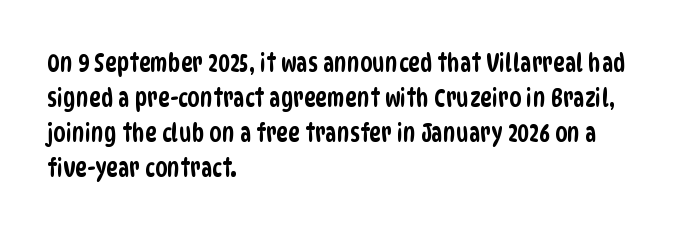
The space beneath each line is pristine and unruled. Short and long lines alike share a common starting point at left. Interline gaps are of average width in this sample. The type is set solid horizontally, with unmodified tracking.
